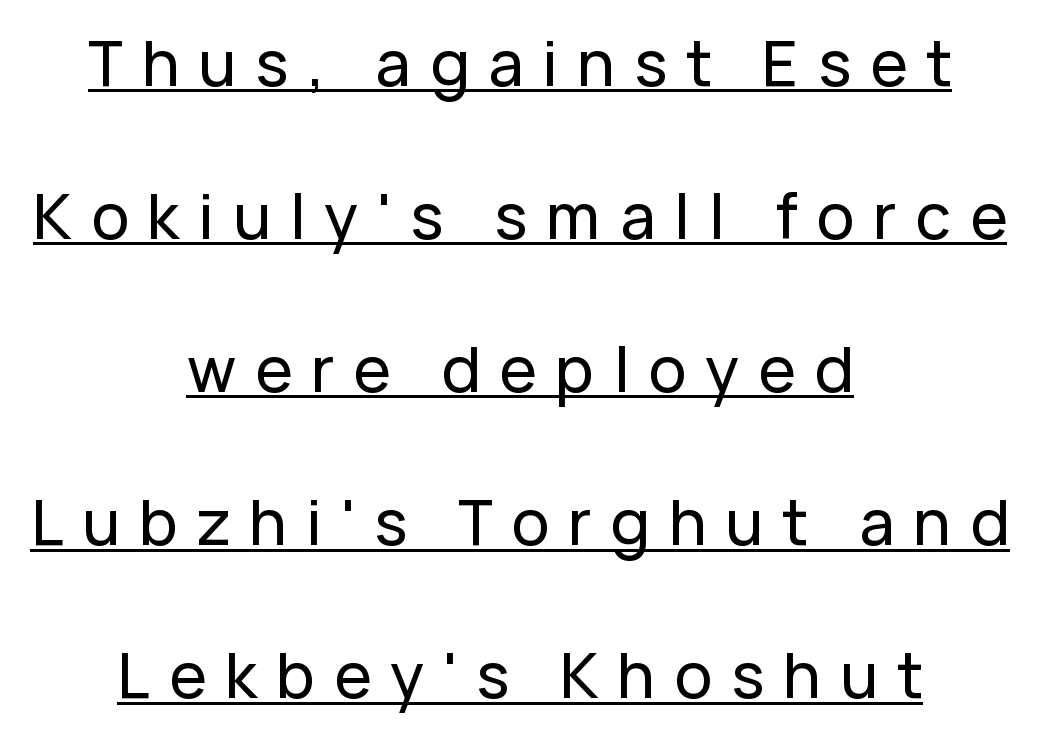
The image shows 63 px sans-serif type, upright; set centered, loose line spacing (2.43x), unusually wide letter spacing (+0.3 em), underlined; low stroke contrast and a medium x-height.
